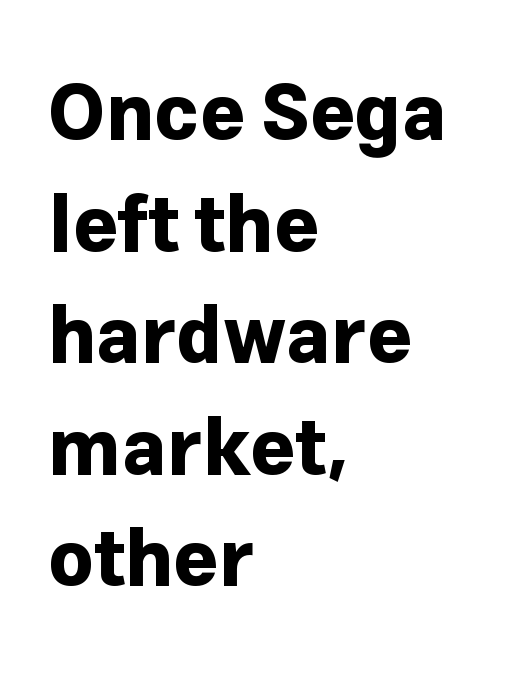
It's the straight-up-and-down kind of type. The rendering uses natural spacing where letterforms have individual widths. Does the copy run flush right? No — it runs flush left. Nope, no serifs anywhere on these letters. The tracking reads as untouched default to a designer's eye.
